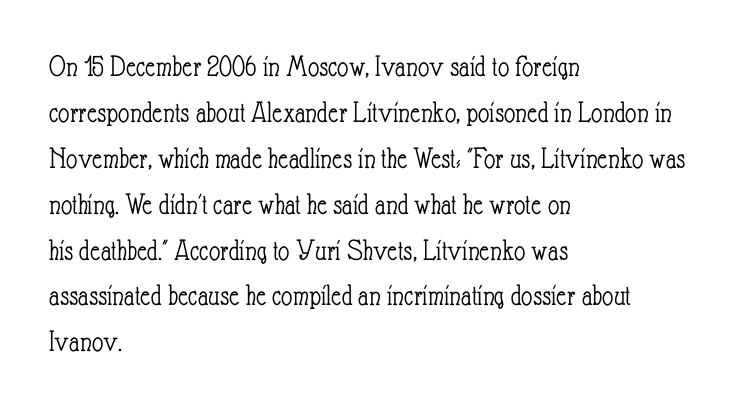
{"italic": "no", "bold": "no", "weight": "light", "width": "condensed", "stroke_contrast": "low", "x_height": "small", "monospaced": "no", "underline": "no", "align": "left", "line_spacing": "normal", "line_spacing_ratio": 1.48, "letter_spacing": "normal", "letter_spacing_em": 0.0, "glyph_px": 31}
